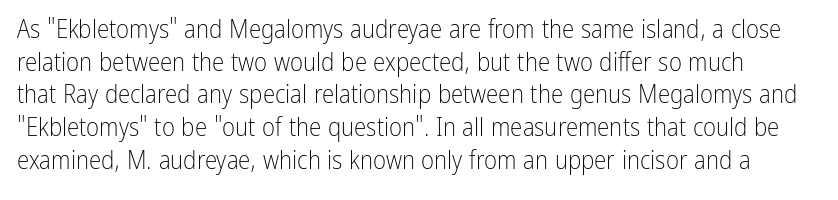
{"italic": "no", "bold": "no", "underline": "no", "line_spacing": "normal", "line_spacing_ratio": 1.31, "letter_spacing": "normal", "letter_spacing_em": 0.0, "glyph_px": 25}
